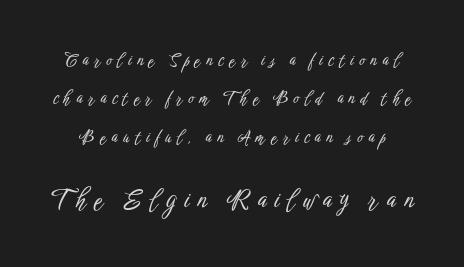
{"underline": "no", "line_spacing": "loose", "line_spacing_ratio": 2.26, "letter_spacing": "wide", "letter_spacing_em": 0.33, "larger_block": "second", "size_ratio": 1.47, "glyph_px": 25}
